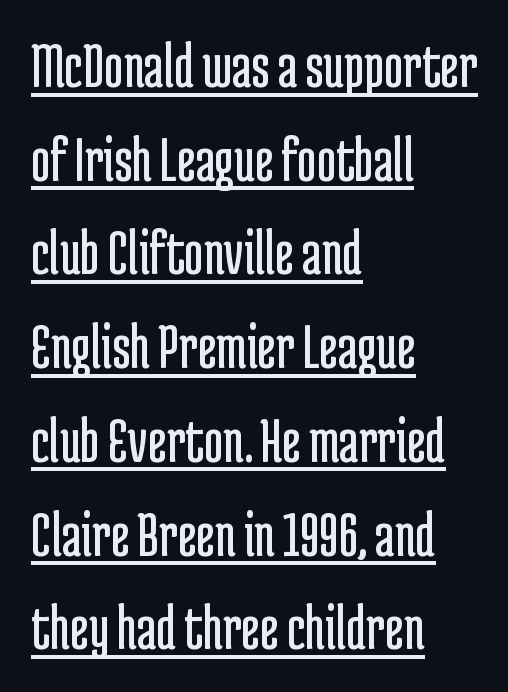
{"serif": "no", "italic": "no", "bold": "no", "weight": "regular", "width": "condensed", "stroke_contrast": "low", "x_height": "medium", "monospaced": "no", "underline": "yes", "align": "left", "line_spacing": "normal", "line_spacing_ratio": 1.42, "letter_spacing": "normal", "letter_spacing_em": 0.0, "glyph_px": 66}
